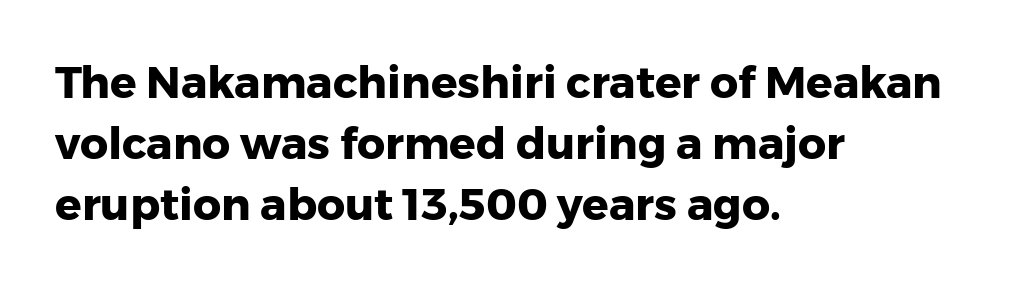
The image shows 44 px heavy sans-serif type, upright; set left-aligned, normal line spacing (1.39x), normal letter spacing, not underlined; low stroke contrast and a medium x-height.
